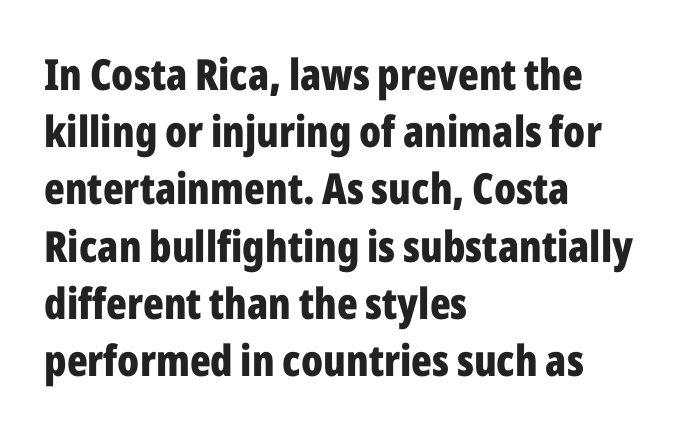
A typesetter would call this leading conventional body-copy spacing. The font's upright variant was chosen for this text. Proportional: the letters do not fall into vertical columns. Check under the words: just untouched page. The characters look thick and weighty, a clear bold. A typesetter would label this face a sans.
